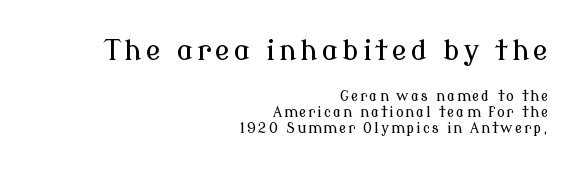
Q: Is the text italic (slanted)? A: No, it is upright.
Q: Is the typeface a serif or a sans-serif typeface? A: Serif.
Q: Is the text underlined? A: No.
Q: How is the paragraph aligned? A: Right-aligned.
Q: Is the spacing between lines tight, normal or loose? A: Tight.
Q: Which block of text is set in a larger size, the first (top) or the second (bottom)? A: The first (top) one.
Q: Width (condensed, normal, or wide)? A: Normal.
Q: Stroke contrast? A: Low.
Q: x-height? A: Medium.
Q: Monospaced? A: No.
